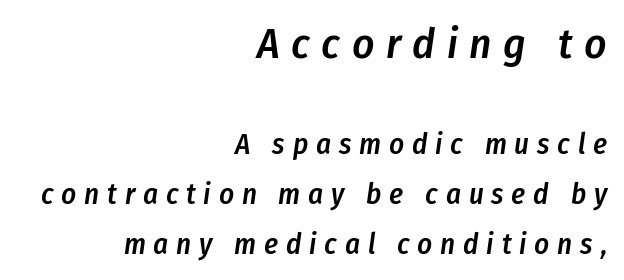
Q: Is the text bold? A: Semi-bold.
Q: Is the text italic (slanted)? A: Yes, it leans right by about 8 degrees.
Q: Is the text underlined? A: No.
Q: How is the paragraph aligned? A: Right-aligned.
Q: Is the spacing between letters normal or unusually wide? A: Unusually wide.
Q: Which block of text is set in a larger size, the first (top) or the second (bottom)? A: The first (top) one.
Q: Width (condensed, normal, or wide)? A: Condensed.
Q: Stroke contrast? A: Low.
Q: x-height? A: Medium.
Q: Monospaced? A: No.
